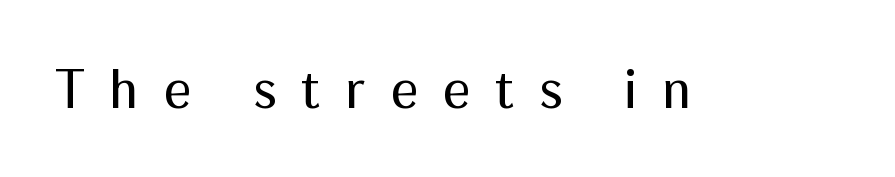
Q: Is the text bold? A: No.
Q: Is the text italic (slanted)? A: No, it is upright.
Q: Is the typeface a serif or a sans-serif typeface? A: Sans-serif.
Q: Is the text underlined? A: No.
Q: Is the spacing between letters normal or unusually wide? A: Unusually wide.
Q: Width (condensed, normal, or wide)? A: Normal.
Q: Stroke contrast? A: Medium.
Q: x-height? A: Medium.
Q: Monospaced? A: No.
